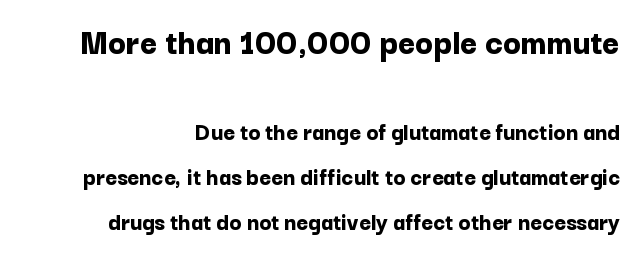
These two chunks differ in scale, with the top chunk taking the larger measure. The characters look thick and weighty, a clear bold. Each letter keeps its own natural width here, so spacing adapts to shape. Nope, not italic — everything's standing straight.
